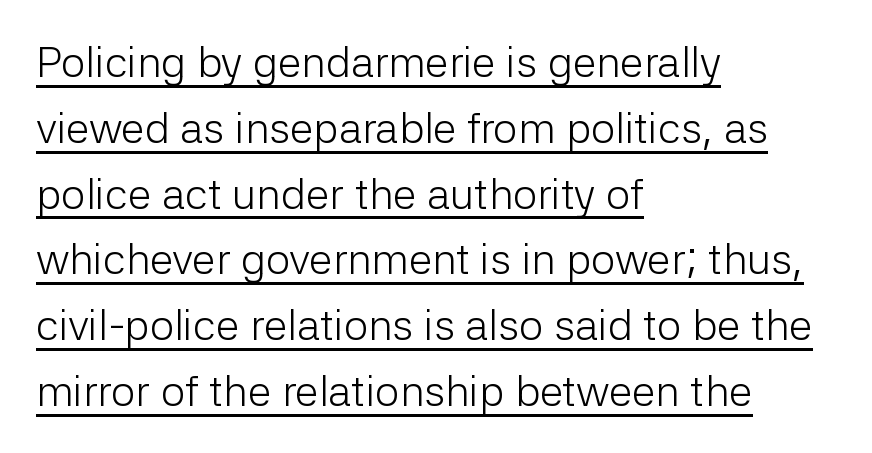
Is there much room between lines? A standard amount, neither cramped nor airy. Observe the ordinary spacing: letters are neighbours, not strangers. Proportional: the letters do not fall into vertical columns. Stroke terminals: plain, sans-serif. A classic flush-left, rag-right setting is used for this passage.
